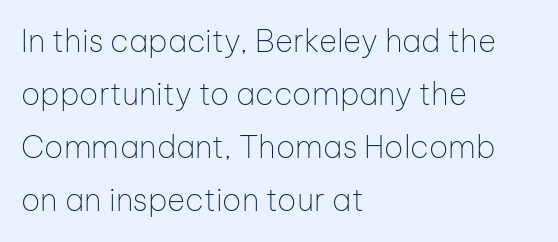
Q: Is the text bold? A: No.
Q: Is the text italic (slanted)? A: No, it is upright.
Q: Is the typeface a serif or a sans-serif typeface? A: Sans-serif.
Q: Is the text underlined? A: No.
Q: How is the paragraph aligned? A: Left-aligned.
Q: Is the spacing between letters normal or unusually wide? A: Normal.
Q: Width (condensed, normal, or wide)? A: Normal.
Q: Stroke contrast? A: Low.
Q: x-height? A: Medium.
Q: Monospaced? A: No.
